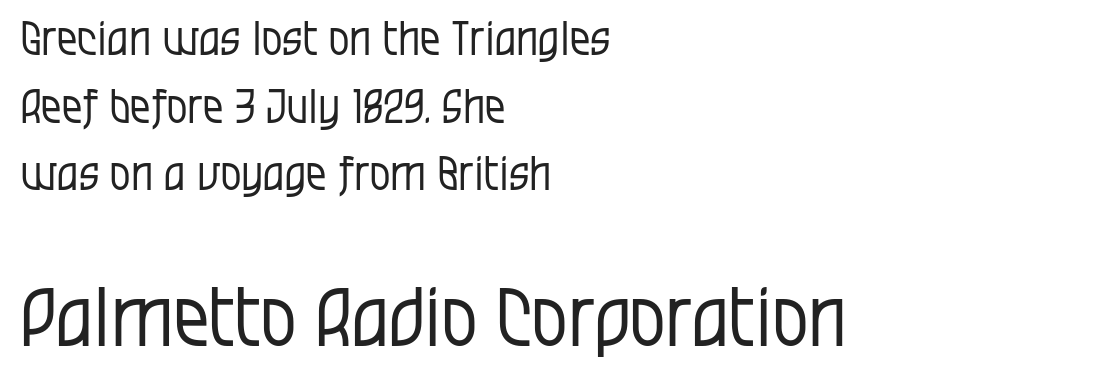
Q: Is the text bold? A: No.
Q: Is the text italic (slanted)? A: No, it is upright.
Q: Is the typeface a serif or a sans-serif typeface? A: Sans-serif.
Q: Is the text underlined? A: No.
Q: How is the paragraph aligned? A: Left-aligned.
Q: Is the spacing between letters normal or unusually wide? A: Normal.
Q: Is the spacing between lines tight, normal or loose? A: Normal.
Q: Which block of text is set in a larger size, the first (top) or the second (bottom)? A: The second (bottom) one.
Q: Width (condensed, normal, or wide)? A: Condensed.
Q: Stroke contrast? A: Low.
Q: x-height? A: Large.
Q: Monospaced? A: No.
